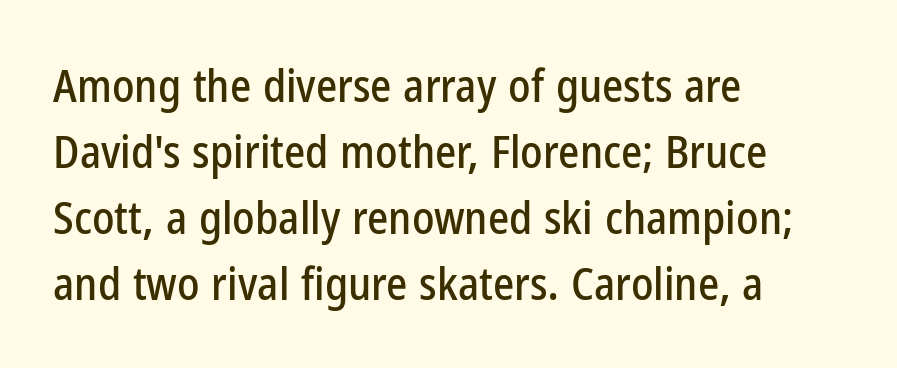
The image shows 45 px condensed sans-serif type, upright; set left-aligned, normal line spacing (1.47x), normal letter spacing, not underlined; low stroke contrast and a medium x-height.
